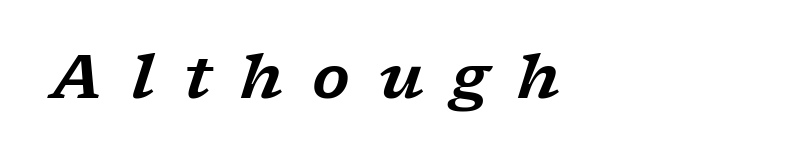
The image shows 61 px wide serif type, italic (leaning right); set left-aligned, unusually wide letter spacing (+0.47 em), not underlined; low stroke contrast and a medium x-height.
